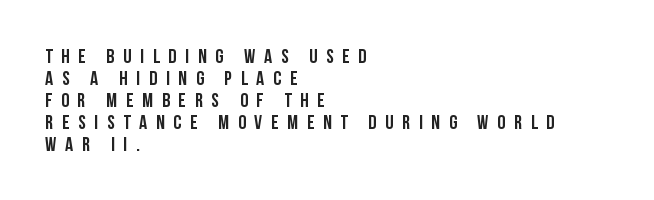
Q: Is the text italic (slanted)? A: No, it is upright.
Q: Is the text underlined? A: No.
Q: How is the paragraph aligned? A: Left-aligned.
Q: Is the spacing between letters normal or unusually wide? A: Unusually wide.
Q: Is the spacing between lines tight, normal or loose? A: Tight.
